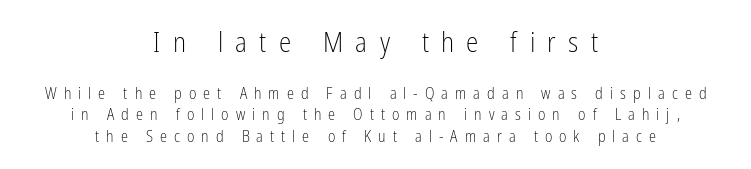
{"serif": "no", "italic": "no", "bold": "no", "weight": "light", "width": "condensed", "stroke_contrast": "low", "x_height": "medium", "monospaced": "no", "underline": "no", "align": "center", "line_spacing": "normal", "line_spacing_ratio": 1.32, "letter_spacing": "wide", "letter_spacing_em": 0.44, "larger_block": "first", "size_ratio": 1.75, "glyph_px": 28}
